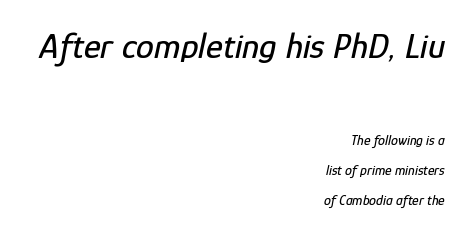
Q: Is the text italic (slanted)? A: Yes, it leans right by about 12 degrees.
Q: Is the text underlined? A: No.
Q: How is the paragraph aligned? A: Right-aligned.
Q: Is the spacing between letters normal or unusually wide? A: Normal.
Q: Is the spacing between lines tight, normal or loose? A: Loose.
Q: Which block of text is set in a larger size, the first (top) or the second (bottom)? A: The first (top) one.
Q: Width (condensed, normal, or wide)? A: Condensed.
Q: Stroke contrast? A: Low.
Q: x-height? A: Medium.
Q: Monospaced? A: No.
